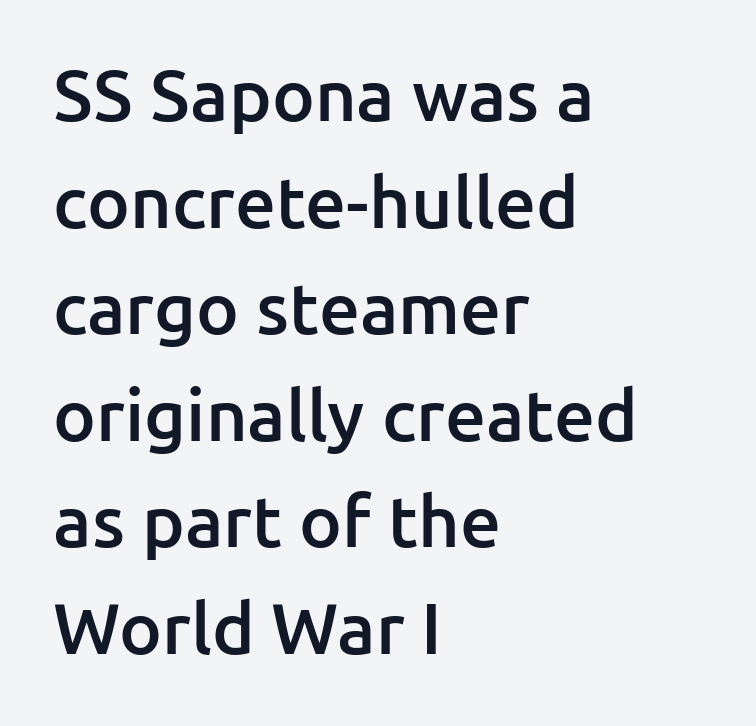
{"serif": "no", "italic": "no", "bold": "semi", "weight": "semibold", "width": "normal", "stroke_contrast": "low", "x_height": "medium", "monospaced": "no", "underline": "no", "align": "left", "line_spacing": "normal", "line_spacing_ratio": 1.48, "letter_spacing": "normal", "letter_spacing_em": 0.0, "glyph_px": 72}
